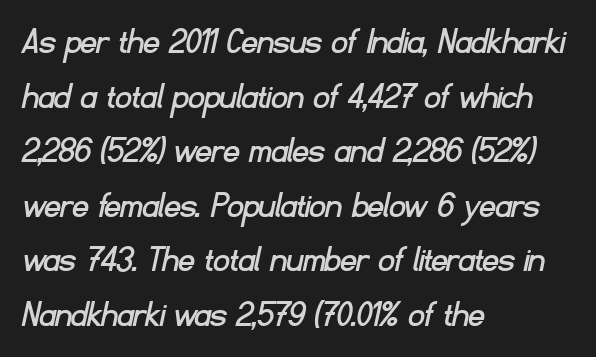
The line-height multiplier appears to be the usual default. Any mark beneath the type? The region is blank. Each word holds together tightly as a unit, with standard inter-letter gaps. This rendering uses left alignment, leaving the right contour irregular.
